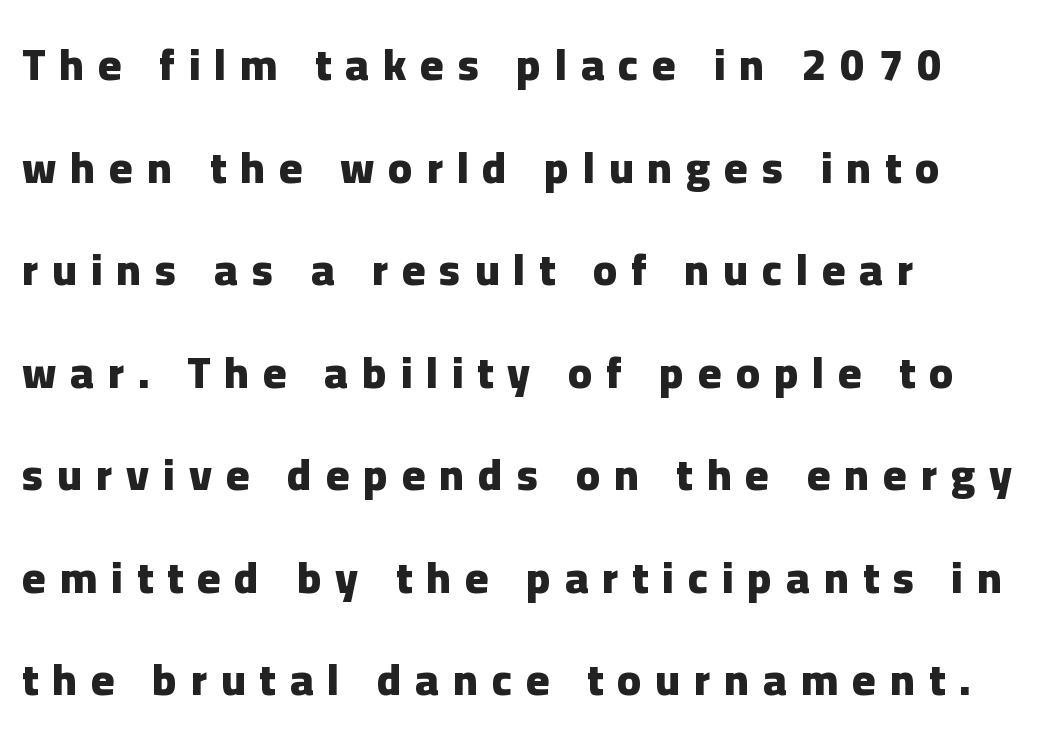
Q: Is the text bold? A: Yes.
Q: Is the text italic (slanted)? A: No, it is upright.
Q: Is the typeface a serif or a sans-serif typeface? A: Sans-serif.
Q: Is the text underlined? A: No.
Q: How is the paragraph aligned? A: Left-aligned.
Q: Is the spacing between letters normal or unusually wide? A: Unusually wide.
Q: Is the spacing between lines tight, normal or loose? A: Loose.
Q: Width (condensed, normal, or wide)? A: Normal.
Q: Stroke contrast? A: Low.
Q: x-height? A: Medium.
Q: Monospaced? A: No.
